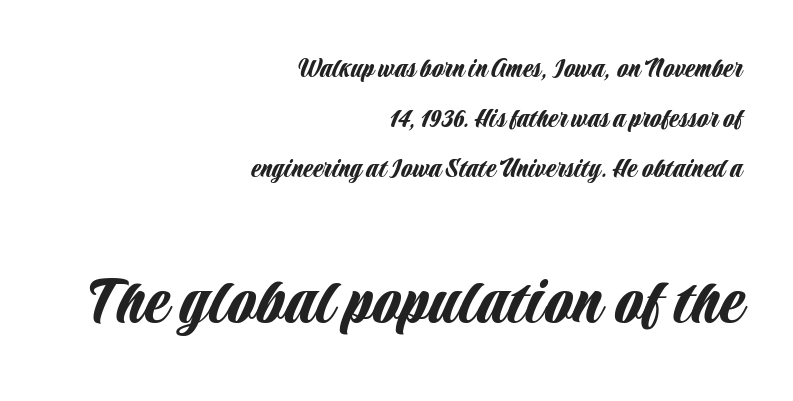
Q: Is the text italic (slanted)? A: Yes.
Q: Is the typeface a serif or a sans-serif typeface? A: Sans-serif.
Q: Is the text underlined? A: No.
Q: How is the paragraph aligned? A: Right-aligned.
Q: Is the spacing between letters normal or unusually wide? A: Normal.
Q: Which block of text is set in a larger size, the first (top) or the second (bottom)? A: The second (bottom) one.
Q: Width (condensed, normal, or wide)? A: Condensed.
Q: Stroke contrast? A: Low.
Q: x-height? A: Large.
Q: Monospaced? A: No.
